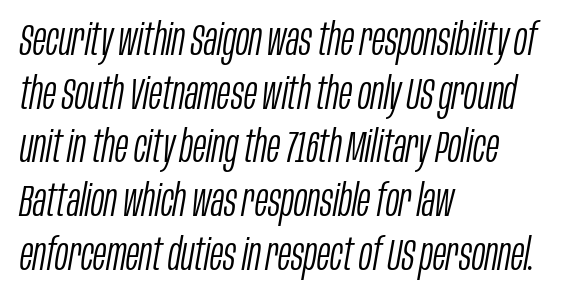
Q: Is the text bold? A: No.
Q: Is the text italic (slanted)? A: Yes, it leans right by about 10 degrees.
Q: Is the text underlined? A: No.
Q: How is the paragraph aligned? A: Left-aligned.
Q: Is the spacing between letters normal or unusually wide? A: Normal.
Q: Width (condensed, normal, or wide)? A: Condensed.
Q: Stroke contrast? A: Low.
Q: x-height? A: Large.
Q: Monospaced? A: No.
